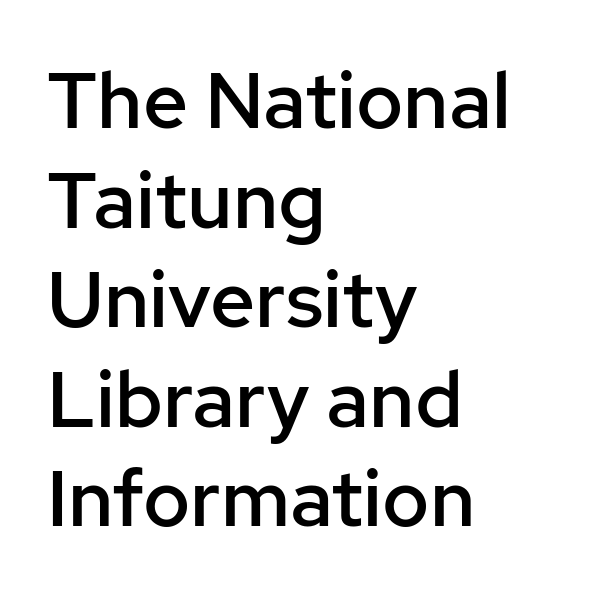
The image shows 79 px semibold sans-serif type, upright; set left-aligned, normal line spacing (1.26x), normal letter spacing, not underlined; low stroke contrast and a medium x-height.
